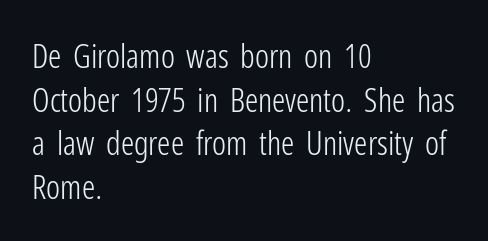
The image shows 33 px light, condensed sans-serif type, upright; set left-aligned, normal line spacing (1.32x), normal letter spacing, not underlined; low stroke contrast and a medium x-height.
